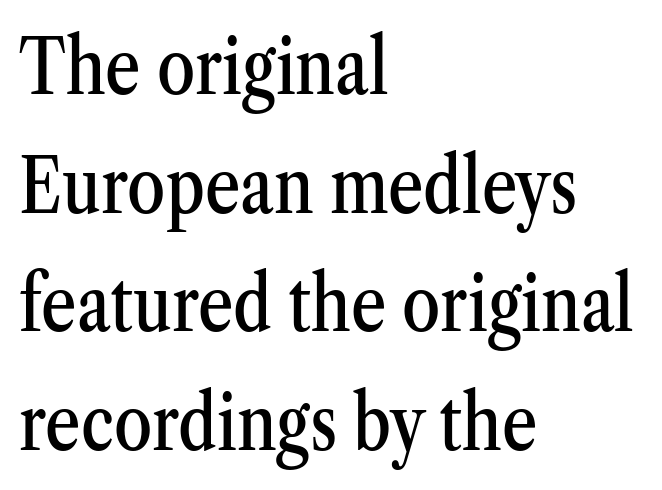
The image shows 77 px condensed serif type, upright; set left-aligned, normal line spacing (1.54x), normal letter spacing, not underlined; medium stroke contrast and a medium x-height.
